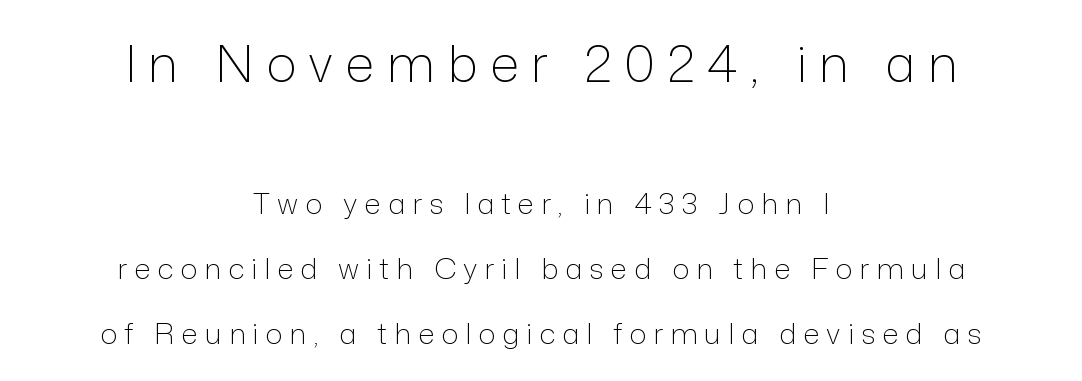
The image shows 51 px light sans-serif type, upright; set centered, loose line spacing (2.25x), unusually wide letter spacing (+0.24 em), not underlined; the first (top) block is 1.76x larger; low stroke contrast and a medium x-height.
